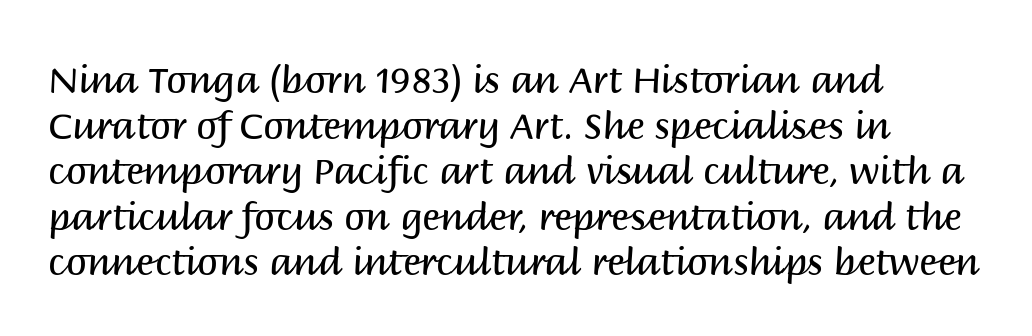
Q: Is the text bold? A: No.
Q: Is the text italic (slanted)? A: Yes.
Q: Is the typeface a serif or a sans-serif typeface? A: Sans-serif.
Q: Is the text underlined? A: No.
Q: How is the paragraph aligned? A: Left-aligned.
Q: Is the spacing between letters normal or unusually wide? A: Normal.
Q: Width (condensed, normal, or wide)? A: Normal.
Q: Stroke contrast? A: Medium.
Q: x-height? A: Large.
Q: Monospaced? A: No.
